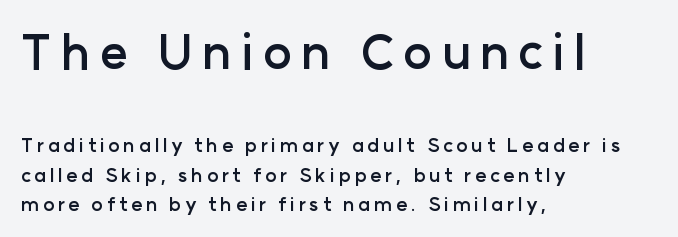
Each letter's strokes conclude bluntly, with no projecting serifs. Where is the straight margin? On the left. The letters are bold, with thick, heavy strokes. The passage shown is not underscored anywhere.
